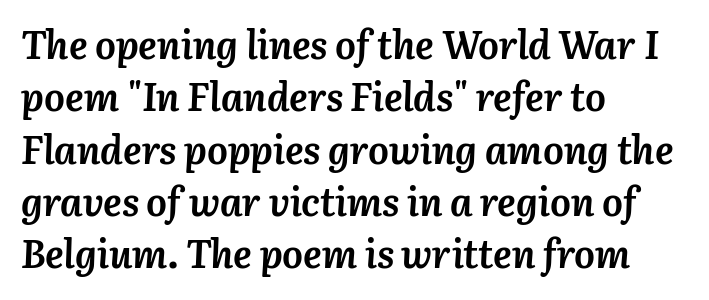
Vertically, the passage feels balanced, rows spaced as you'd expect. Beneath every word, the page is bare. Style check: oblique. Thick stems and heavy bowls — unmistakably bold. Horizontal alignment here is leftward, the default for most running prose.
